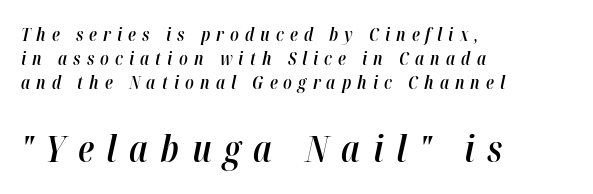
Honestly, the letter spacing is so wide it's the main thing you notice. The specimen omits any rule beneath the text block's lines. Typographic density is moderately raised because the face is semibold. Here the second block reads like a headline and the first like body copy. Would a proofreader flag this as italicized? Yes. A typesetter would call this proportional, since set widths differ per character.
